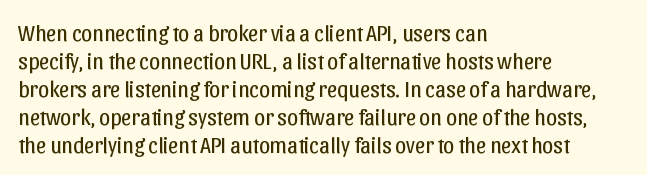
{"italic": "no", "bold": "no", "underline": "no", "align": "left", "line_spacing": "normal", "line_spacing_ratio": 1.27, "letter_spacing": "normal", "letter_spacing_em": 0.0, "glyph_px": 22}
